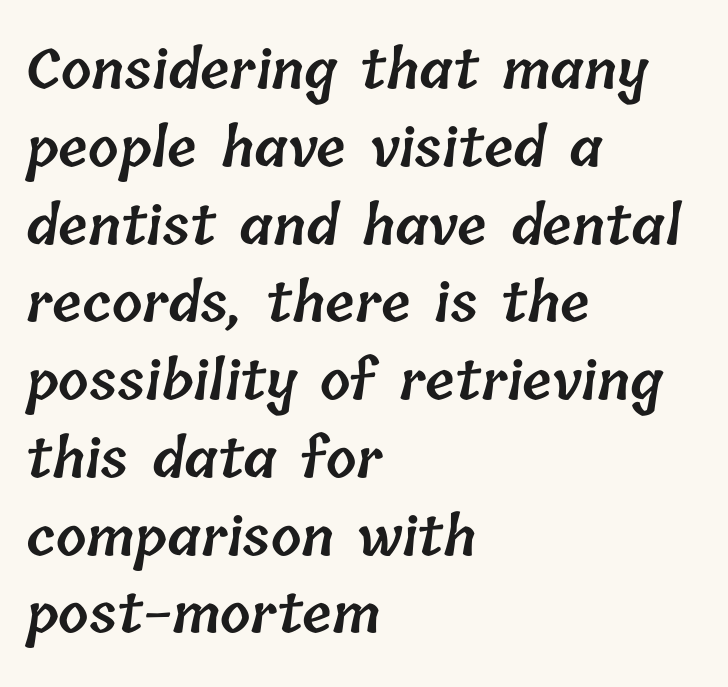
The image shows 54 px semibold type; set left-aligned, normal line spacing (1.44x), normal letter spacing, not underlined; low stroke contrast and a medium x-height.
